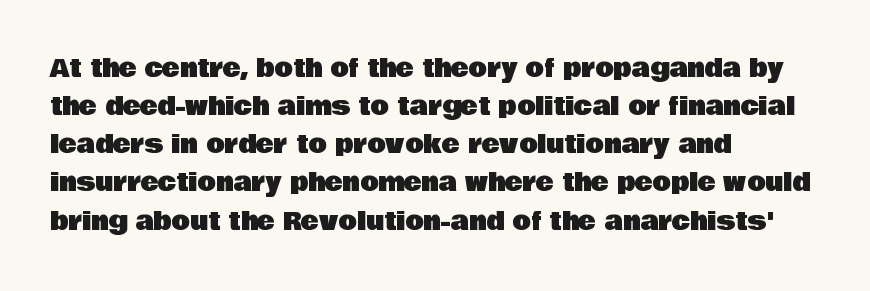
Q: Is the text italic (slanted)? A: No, it is upright.
Q: Is the text underlined? A: No.
Q: How is the paragraph aligned? A: Left-aligned.
Q: Is the spacing between letters normal or unusually wide? A: Normal.
Q: Is the spacing between lines tight, normal or loose? A: Normal.
